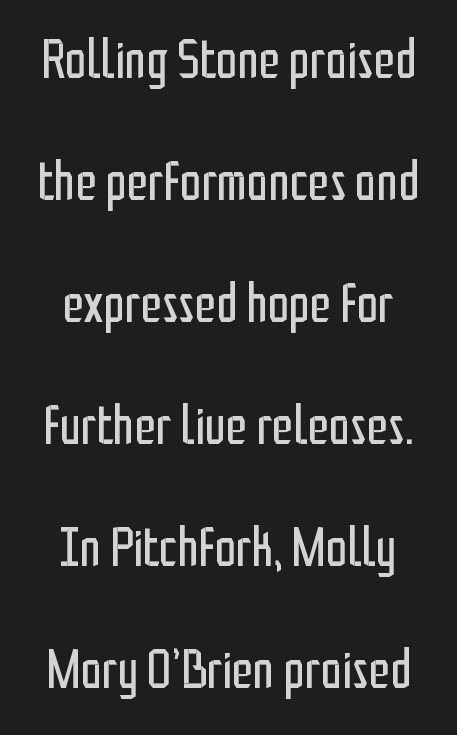
{"serif": "no", "italic": "no", "bold": "no", "weight": "regular", "width": "condensed", "stroke_contrast": "low", "x_height": "medium", "monospaced": "no", "underline": "no", "align": "center", "line_spacing": "loose", "line_spacing_ratio": 2.26, "letter_spacing": "normal", "letter_spacing_em": 0.0, "glyph_px": 54}
